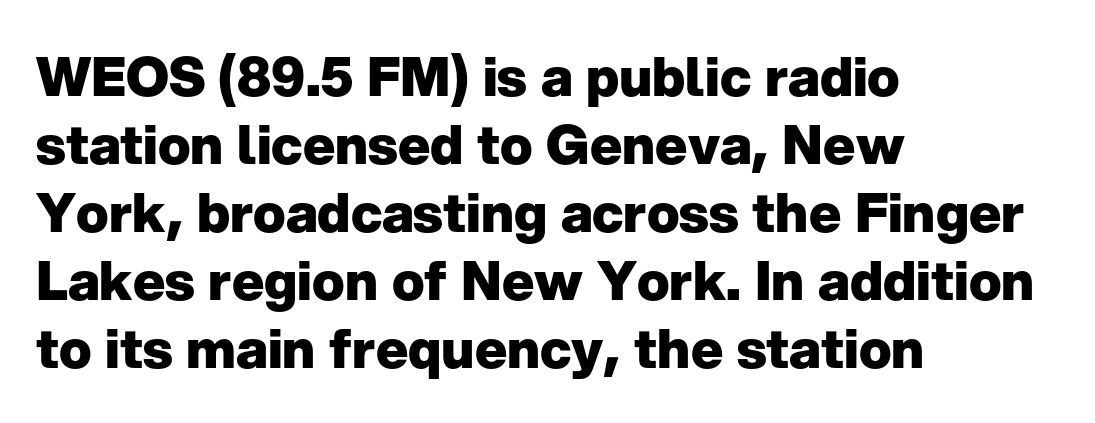
Q: Is the text bold? A: Yes.
Q: Is the text italic (slanted)? A: No, it is upright.
Q: Is the typeface a serif or a sans-serif typeface? A: Sans-serif.
Q: Is the text underlined? A: No.
Q: How is the paragraph aligned? A: Left-aligned.
Q: Is the spacing between letters normal or unusually wide? A: Normal.
Q: Is the spacing between lines tight, normal or loose? A: Normal.
Q: Width (condensed, normal, or wide)? A: Normal.
Q: Stroke contrast? A: Low.
Q: x-height? A: Medium.
Q: Monospaced? A: No.
